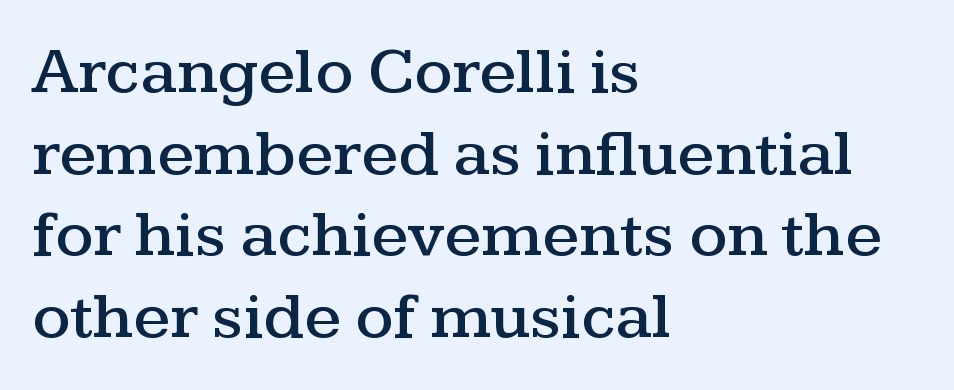
The image shows 67 px wide serif type, upright; set left-aligned, line spacing 1.22x, normal letter spacing, not underlined; medium stroke contrast and a medium x-height.
